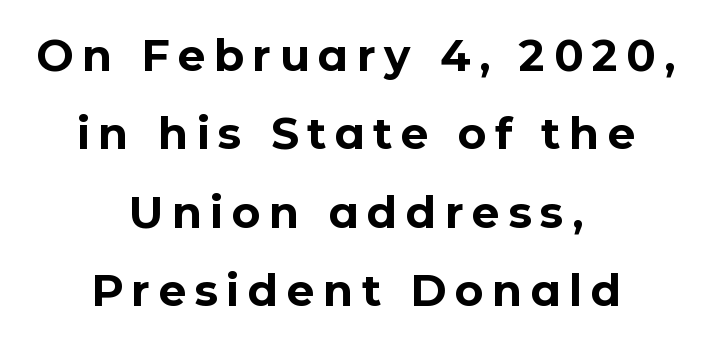
Q: Is the text bold? A: Yes.
Q: Is the text italic (slanted)? A: No, it is upright.
Q: Is the typeface a serif or a sans-serif typeface? A: Sans-serif.
Q: Is the text underlined? A: No.
Q: How is the paragraph aligned? A: Centered.
Q: Width (condensed, normal, or wide)? A: Normal.
Q: Stroke contrast? A: Low.
Q: x-height? A: Medium.
Q: Monospaced? A: No.
